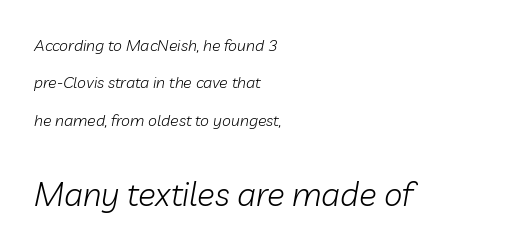
Q: Is the text bold? A: No.
Q: Is the text italic (slanted)? A: Yes, it leans right by about 10 degrees.
Q: Is the text underlined? A: No.
Q: How is the paragraph aligned? A: Left-aligned.
Q: Is the spacing between letters normal or unusually wide? A: Normal.
Q: Is the spacing between lines tight, normal or loose? A: Loose.
Q: Which block of text is set in a larger size, the first (top) or the second (bottom)? A: The second (bottom) one.
Q: Width (condensed, normal, or wide)? A: Normal.
Q: Stroke contrast? A: Low.
Q: x-height? A: Medium.
Q: Monospaced? A: No.
